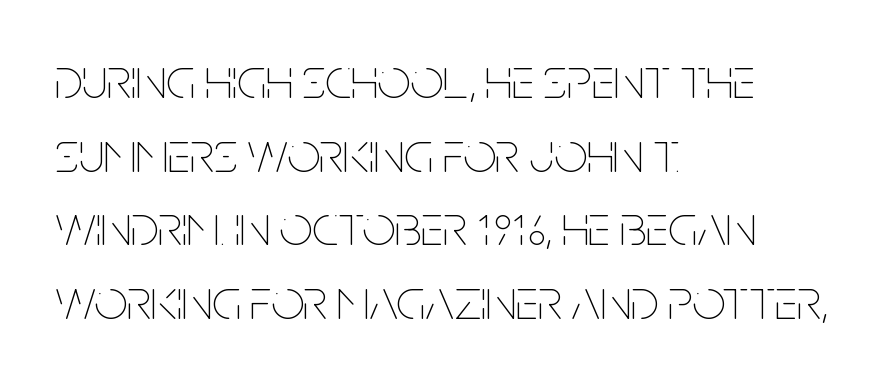
Q: Is the text bold? A: No.
Q: Is the text italic (slanted)? A: No, it is upright.
Q: Is the text underlined? A: No.
Q: How is the paragraph aligned? A: Left-aligned.
Q: Is the spacing between letters normal or unusually wide? A: Normal.
Q: Is the spacing between lines tight, normal or loose? A: Normal.
Q: Width (condensed, normal, or wide)? A: Condensed.
Q: Stroke contrast? A: Low.
Q: x-height? A: Large.
Q: Monospaced? A: No.
